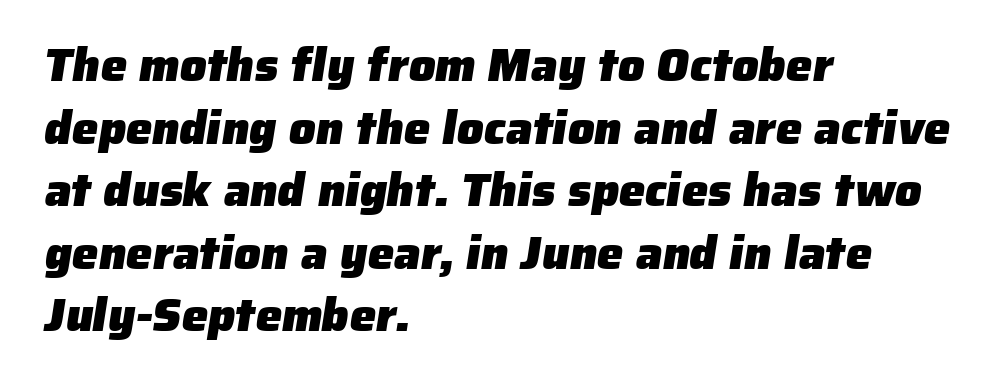
You could not count columns in this text — the font is proportionally spaced. The block of text has a typical density, with ordinary space between rows. The string is rendered with underlining switched off. Here the glyphs are tracked normally, forming tight word shapes. Serif or sans? Sans — the stroke terminals are bare. The sample has been set heavy, in full bold.
